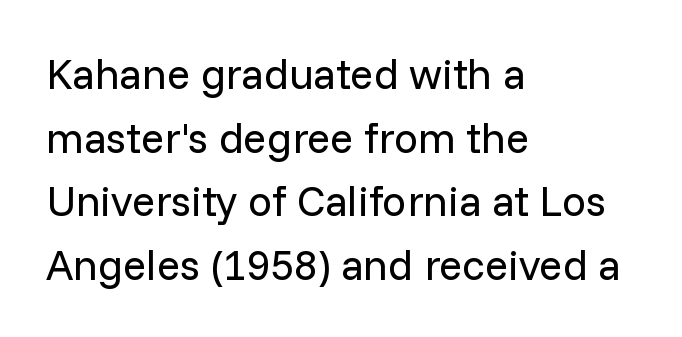
Typographically, this falls in the sans-serif category. This block has exactly the height ordinary leading produces. Posture: straight, roman, zero tilt. Visually the block forms a straight wall on the left and a jagged coastline on the right. Counters stay open thanks to moderate or lighter strokes.
